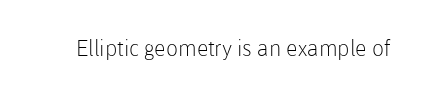
{"italic": "no", "bold": "no", "underline": "no", "letter_spacing": "normal", "letter_spacing_em": 0.0, "glyph_px": 22}
